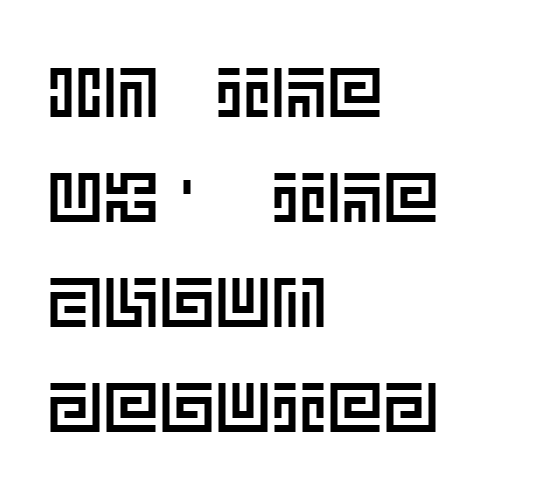
The image shows 70 px text type, upright; set left-aligned, normal line spacing (1.5x), normal letter spacing, not underlined; a large x-height.
